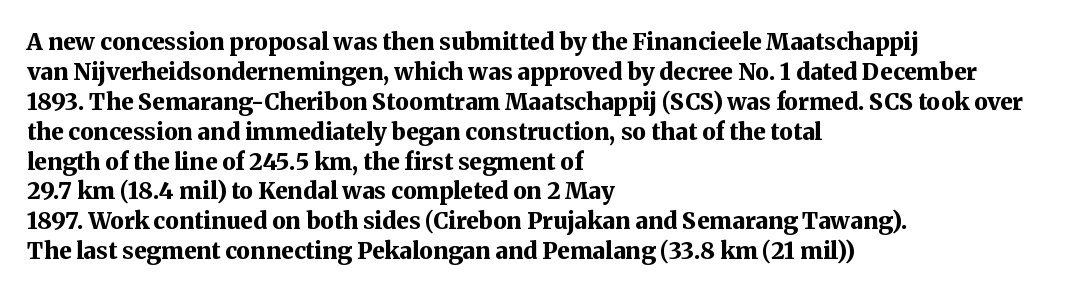
Q: Is the text bold? A: Yes.
Q: Is the text italic (slanted)? A: No, it is upright.
Q: Is the text underlined? A: No.
Q: How is the paragraph aligned? A: Left-aligned.
Q: Is the spacing between letters normal or unusually wide? A: Normal.
Q: Is the spacing between lines tight, normal or loose? A: Normal.
